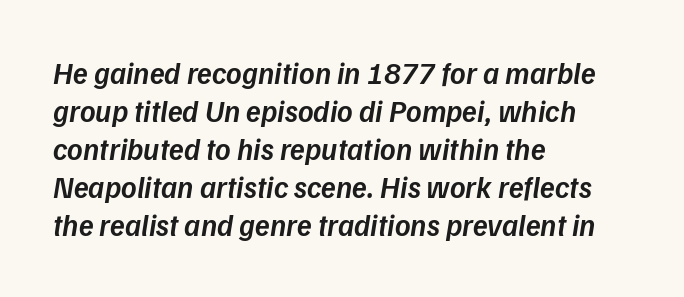
The image shows 30 px semibold type, italic (leaning right); set left-aligned, normal line spacing (1.27x), normal letter spacing, not underlined; low stroke contrast and a medium x-height.
